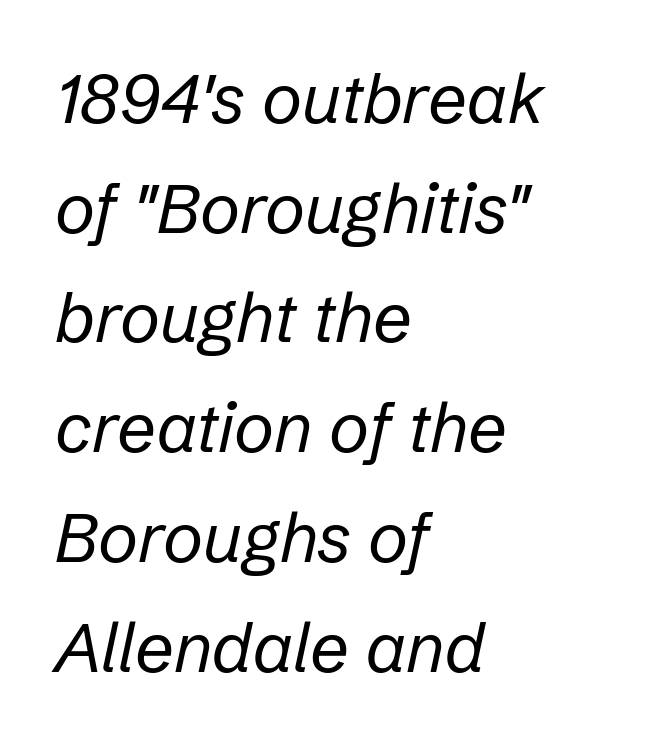
{"italic": "yes", "lean": "right", "slant_degrees": 12, "bold": "no", "weight": "regular", "width": "normal", "stroke_contrast": "low", "x_height": "medium", "monospaced": "no", "underline": "no", "align": "left", "line_spacing": "normal", "line_spacing_ratio": 1.59, "letter_spacing": "normal", "letter_spacing_em": 0.0, "glyph_px": 69}
